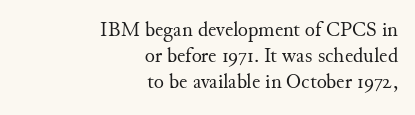
The image shows 21 px text type, upright; set right-aligned, line spacing 1.24x, normal letter spacing, not underlined.
